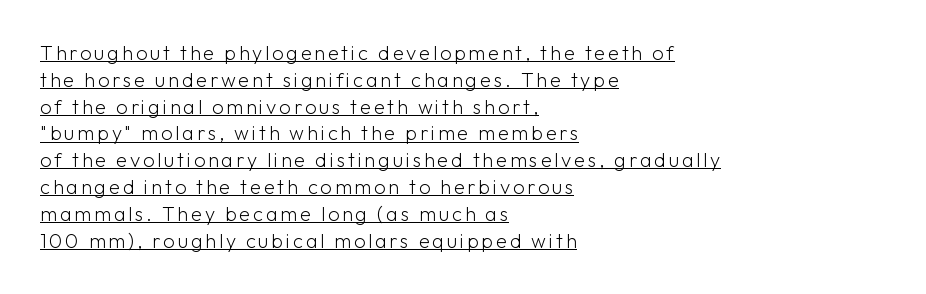
{"italic": "no", "bold": "no", "underline": "yes", "align": "left", "line_spacing": "normal", "line_spacing_ratio": 1.34, "glyph_px": 20}
